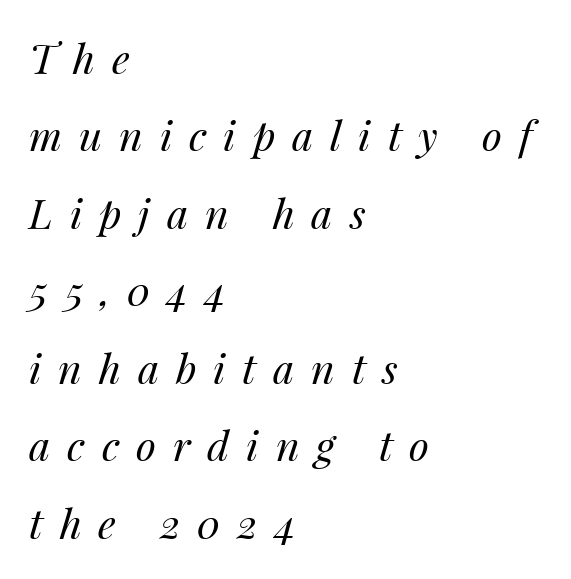
The image shows 41 px regular-weight type, italic (leaning right); set left-aligned, line spacing 1.89x, unusually wide letter spacing (+0.41 em), not underlined; medium stroke contrast and a medium x-height.
